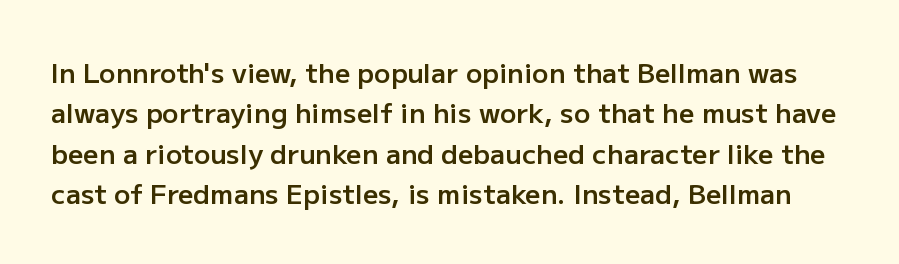
The typography opts for an upright posture over an oblique one. Spacing between characters is what you'd get straight out of the box. On the weight axis this lands at semibold, roughly 600. The strip under each line holds only bare page.
